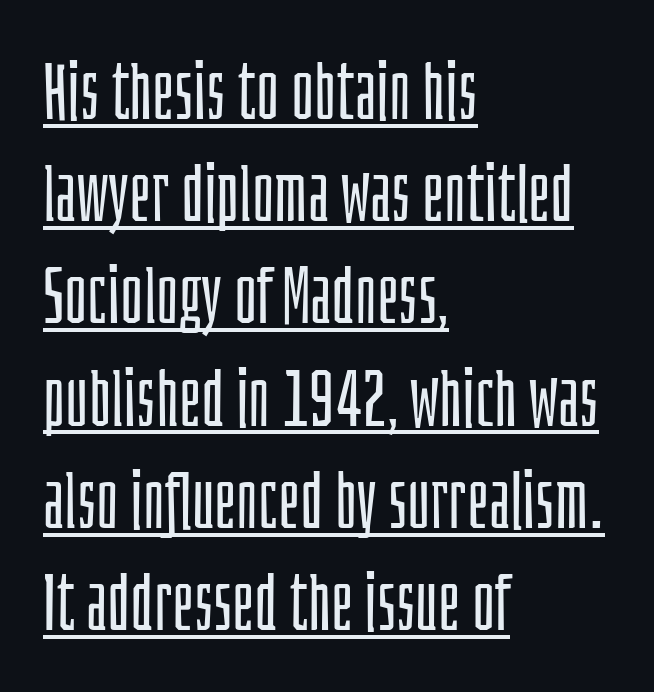
Q: Is the text bold? A: No.
Q: Is the text italic (slanted)? A: No, it is upright.
Q: Is the typeface a serif or a sans-serif typeface? A: Sans-serif.
Q: Is the text underlined? A: Yes.
Q: How is the paragraph aligned? A: Left-aligned.
Q: Is the spacing between letters normal or unusually wide? A: Normal.
Q: Is the spacing between lines tight, normal or loose? A: Normal.
Q: Width (condensed, normal, or wide)? A: Condensed.
Q: Stroke contrast? A: Low.
Q: x-height? A: Large.
Q: Monospaced? A: No.
